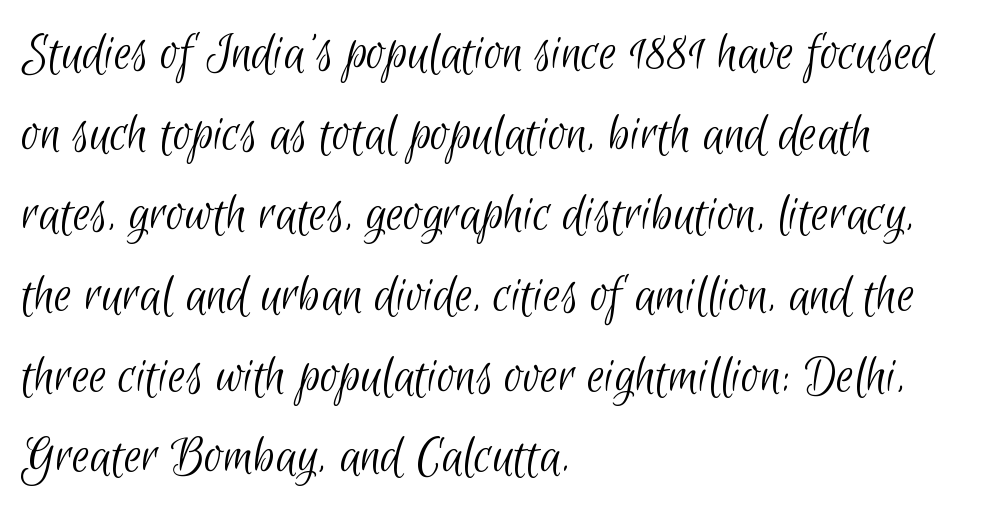
{"serif": "no", "bold": "no", "weight": "light", "width": "condensed", "stroke_contrast": "low", "x_height": "small", "monospaced": "no", "underline": "no", "align": "left", "line_spacing": "normal", "line_spacing_ratio": 1.44, "letter_spacing": "normal", "letter_spacing_em": 0.0, "glyph_px": 56}
